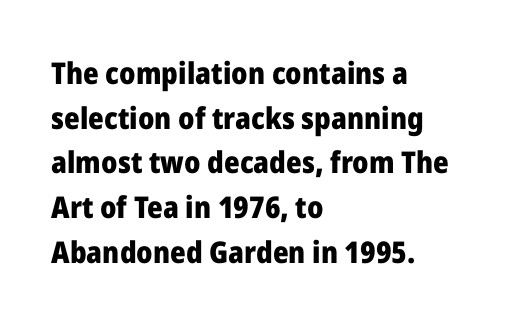
The image shows 30 px heavy sans-serif type, upright; set left-aligned, normal line spacing (1.49x), normal letter spacing, not underlined; low stroke contrast and a medium x-height.
